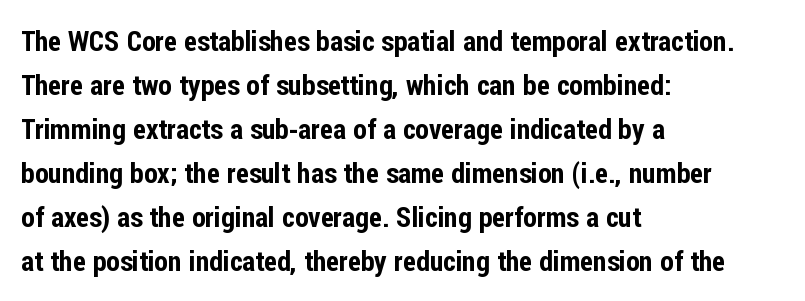
Descender tails drop into unmarked territory. Regarding leading, the lines here are spaced in the standard way. These lines are set flush left with a ragged right edge. The text was rendered using a sans face with plain stroke endings. Think of a printed novel: that variable character pitch is what you see here. How are the letters spaced? Ordinarily, with no added tracking.
